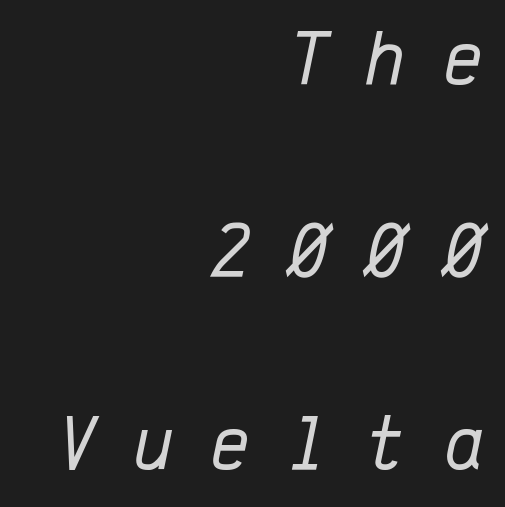
Q: Is the text bold? A: No.
Q: Is the text italic (slanted)? A: Yes, it leans right by about 12 degrees.
Q: Is the text underlined? A: No.
Q: How is the paragraph aligned? A: Right-aligned.
Q: Is the spacing between letters normal or unusually wide? A: Unusually wide.
Q: Is the spacing between lines tight, normal or loose? A: Loose.
Q: Width (condensed, normal, or wide)? A: Normal.
Q: Stroke contrast? A: Low.
Q: x-height? A: Medium.
Q: Monospaced? A: Yes.
